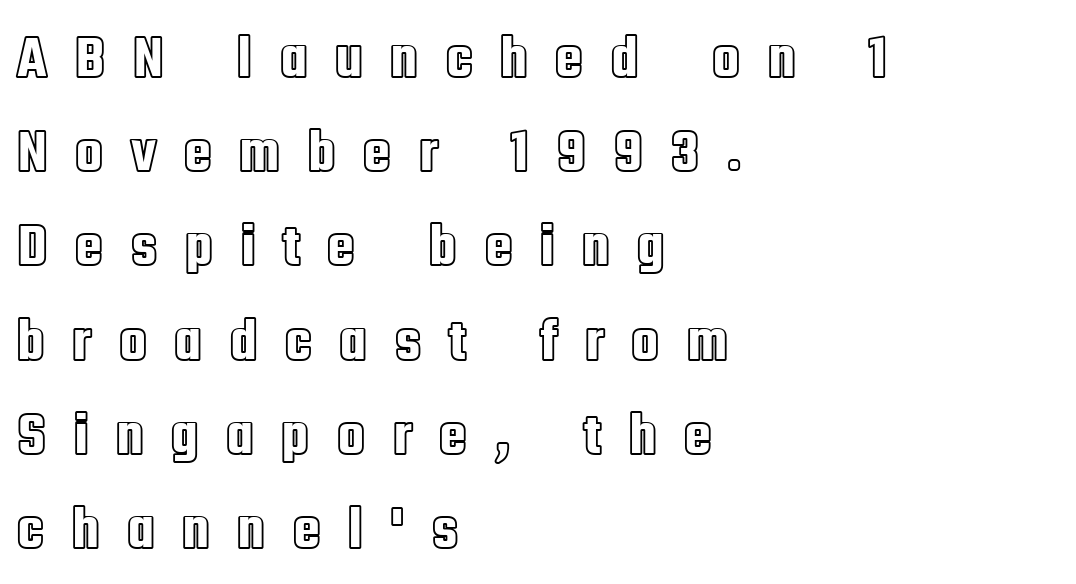
The image shows 60 px condensed type, upright; set left-aligned, normal line spacing (1.57x), unusually wide letter spacing (+0.43 em), not underlined; a large x-height.
